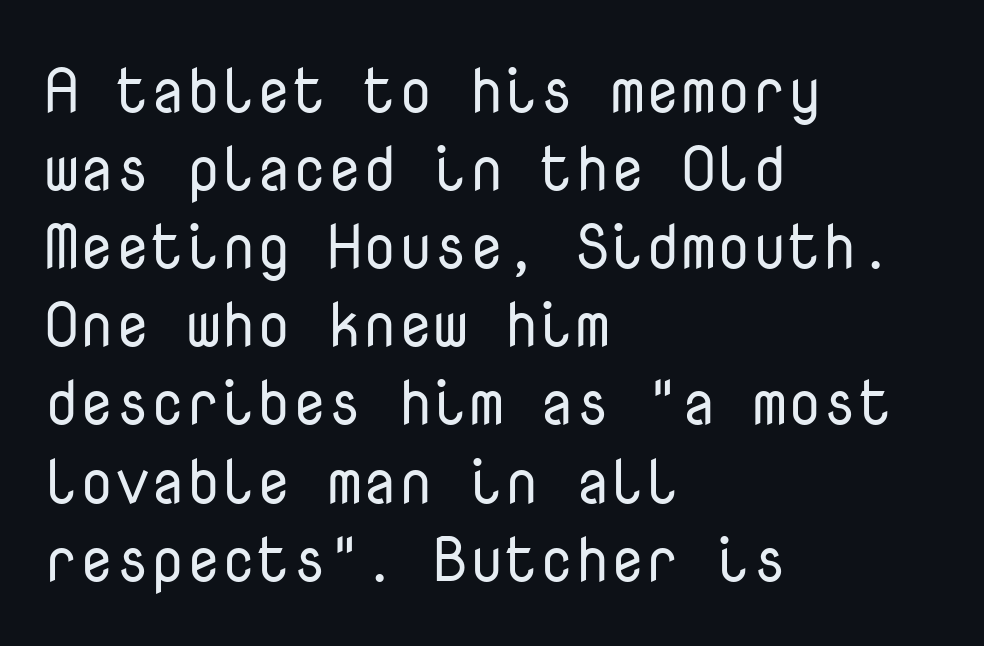
The image shows 63 px regular-weight sans-serif type, upright, monospaced; set left-aligned, line spacing 1.24x, normal letter spacing, not underlined; low stroke contrast and a medium x-height.
